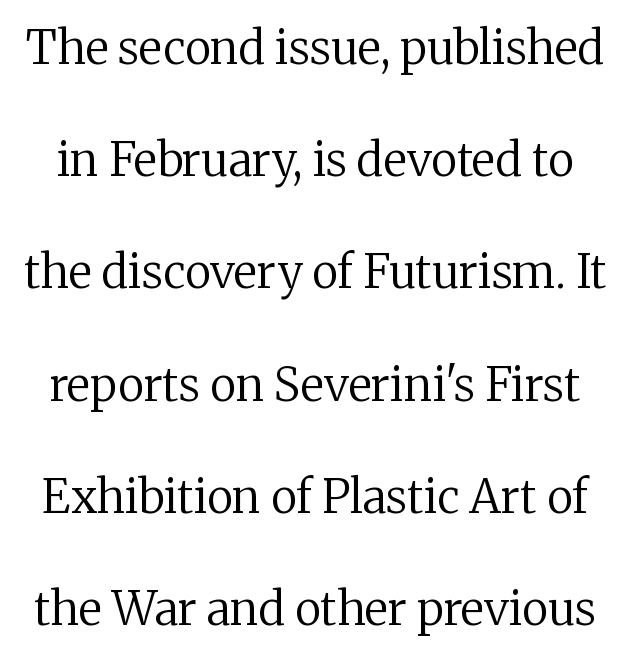
The image shows 46 px regular-weight serif type, upright; set loose line spacing (2.44x), normal letter spacing, not underlined; medium stroke contrast and a medium x-height.
